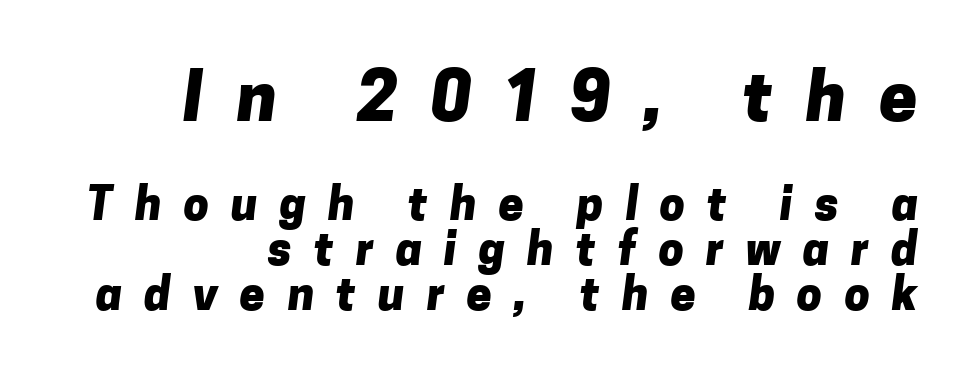
These lines are set flush right with a ragged left edge. These lines huddle together more closely than default settings would place them. Does extra space separate the letters? Yes, quite a lot of it. You get the large type first, then a drop to smaller type. The rendering uses natural spacing where letterforms have individual widths. Nothing sits at the stroke ends, so this counts as sans-serif.
